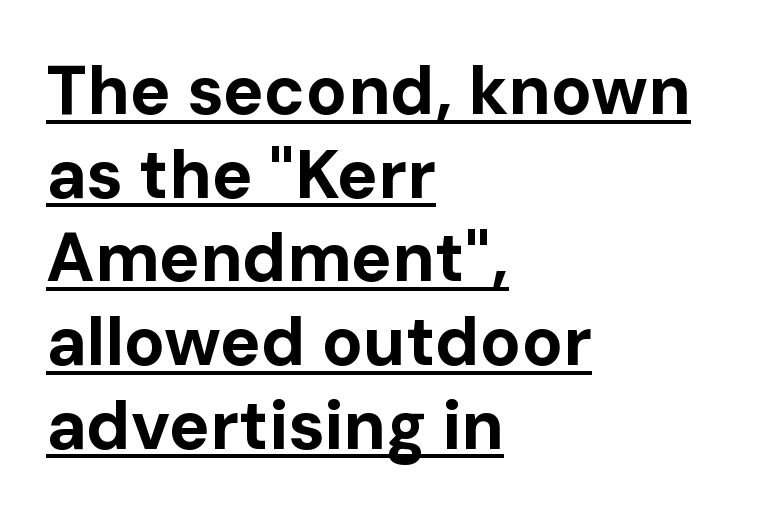
Q: Is the text bold? A: Yes.
Q: Is the text italic (slanted)? A: No, it is upright.
Q: Is the typeface a serif or a sans-serif typeface? A: Sans-serif.
Q: Is the text underlined? A: Yes.
Q: How is the paragraph aligned? A: Left-aligned.
Q: Is the spacing between letters normal or unusually wide? A: Normal.
Q: Width (condensed, normal, or wide)? A: Normal.
Q: Stroke contrast? A: Low.
Q: x-height? A: Medium.
Q: Monospaced? A: No.
